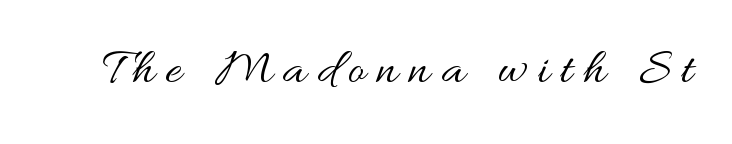
Honestly, there is no underline to notice here at all. The rendering uses natural spacing where letterforms have individual widths. Is the stroke heavy? The answer is a plain regular-or-lighter. Observe the wide spacing: letters keep a clear distance from each other.
